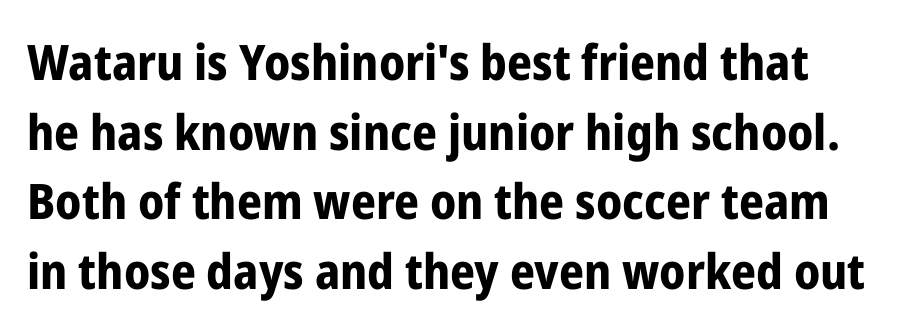
Q: Is the text bold? A: Yes.
Q: Is the text italic (slanted)? A: No, it is upright.
Q: Is the typeface a serif or a sans-serif typeface? A: Sans-serif.
Q: Is the text underlined? A: No.
Q: Is the spacing between letters normal or unusually wide? A: Normal.
Q: Is the spacing between lines tight, normal or loose? A: Normal.
Q: Width (condensed, normal, or wide)? A: Condensed.
Q: Stroke contrast? A: Low.
Q: x-height? A: Medium.
Q: Monospaced? A: No.
